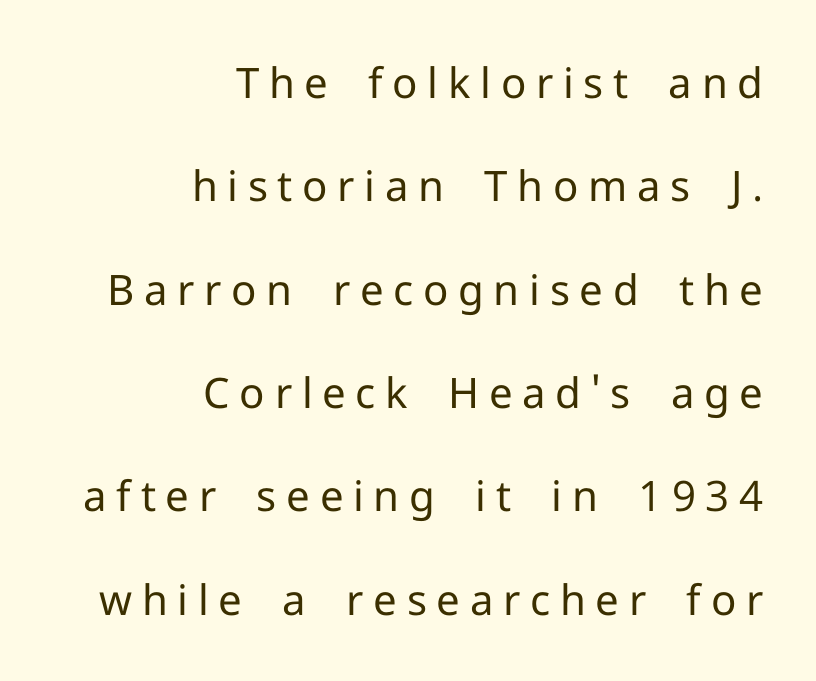
Q: Is the text bold? A: No.
Q: Is the text italic (slanted)? A: No, it is upright.
Q: Is the typeface a serif or a sans-serif typeface? A: Sans-serif.
Q: Is the text underlined? A: No.
Q: How is the paragraph aligned? A: Right-aligned.
Q: Is the spacing between letters normal or unusually wide? A: Unusually wide.
Q: Is the spacing between lines tight, normal or loose? A: Loose.
Q: Width (condensed, normal, or wide)? A: Normal.
Q: Stroke contrast? A: Low.
Q: x-height? A: Medium.
Q: Monospaced? A: No.
